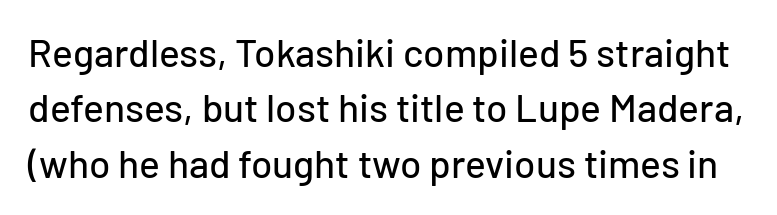
{"serif": "no", "italic": "no", "width": "normal", "stroke_contrast": "low", "x_height": "medium", "monospaced": "no", "underline": "no", "line_spacing": "normal", "line_spacing_ratio": 1.42, "letter_spacing": "normal", "letter_spacing_em": 0.0, "glyph_px": 39}
